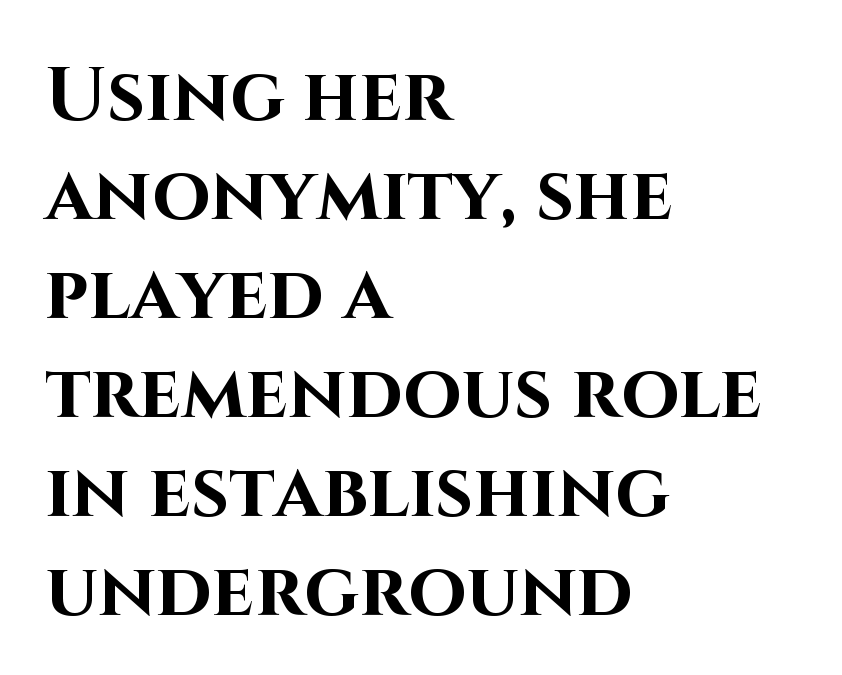
{"serif": "no", "italic": "no", "bold": "yes", "weight": "bold", "width": "normal", "stroke_contrast": "high", "x_height": "large", "monospaced": "no", "underline": "no", "align": "left", "line_spacing": "normal", "line_spacing_ratio": 1.32, "letter_spacing": "normal", "letter_spacing_em": 0.0, "glyph_px": 75}
